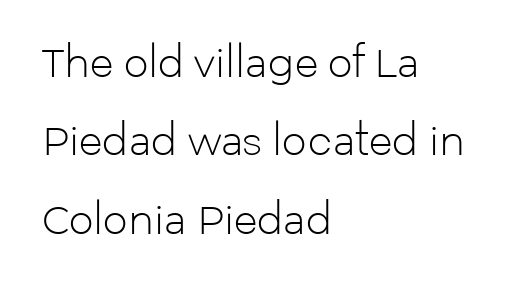
{"serif": "no", "italic": "no", "bold": "no", "weight": "light", "width": "normal", "stroke_contrast": "low", "x_height": "medium", "monospaced": "no", "underline": "no", "align": "left", "line_spacing": "loose", "line_spacing_ratio": 2.01, "letter_spacing": "normal", "letter_spacing_em": 0.0, "glyph_px": 39}
